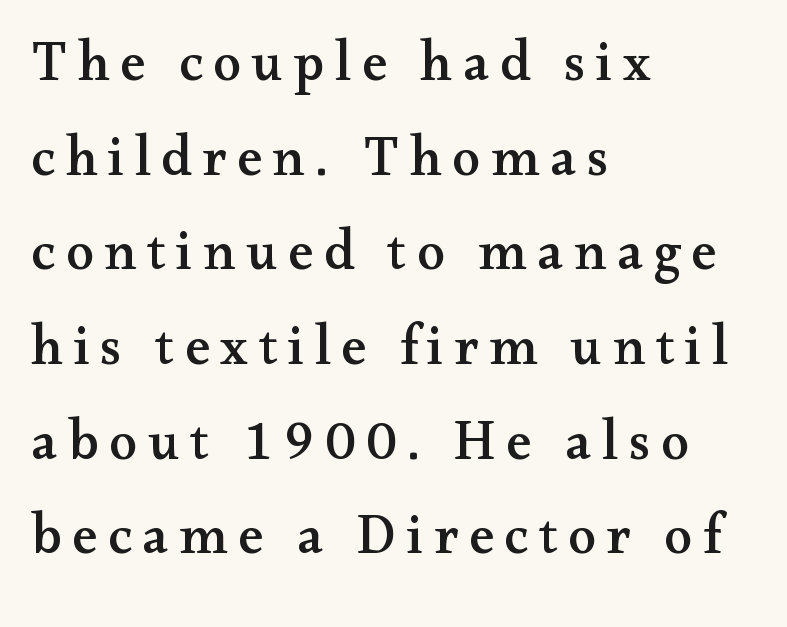
Q: Is the text italic (slanted)? A: No, it is upright.
Q: Is the typeface a serif or a sans-serif typeface? A: Serif.
Q: Is the text underlined? A: No.
Q: How is the paragraph aligned? A: Left-aligned.
Q: Is the spacing between lines tight, normal or loose? A: Normal.
Q: Width (condensed, normal, or wide)? A: Wide.
Q: Stroke contrast? A: Medium.
Q: x-height? A: Small.
Q: Monospaced? A: No.
